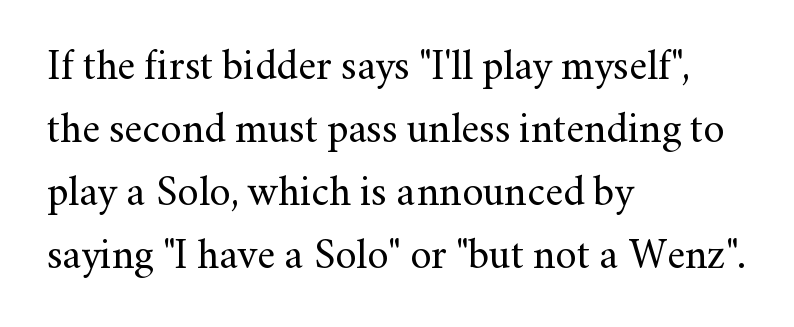
{"serif": "yes", "italic": "no", "bold": "no", "weight": "regular", "width": "normal", "stroke_contrast": "medium", "x_height": "small", "monospaced": "no", "underline": "no", "align": "left", "line_spacing": "normal", "line_spacing_ratio": 1.5, "letter_spacing": "normal", "letter_spacing_em": 0.0, "glyph_px": 42}
